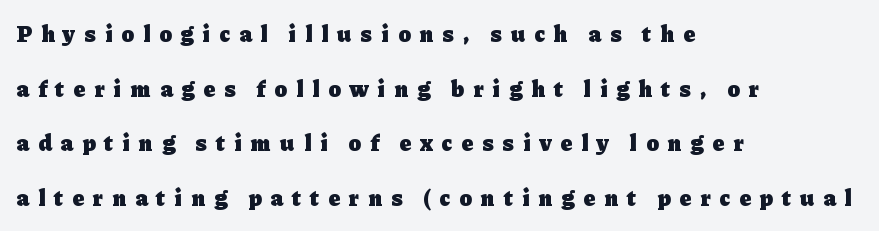
The image shows 23 px bold type, upright; set left-aligned, loose line spacing (2.38x), unusually wide letter spacing (+0.4 em), not underlined.
